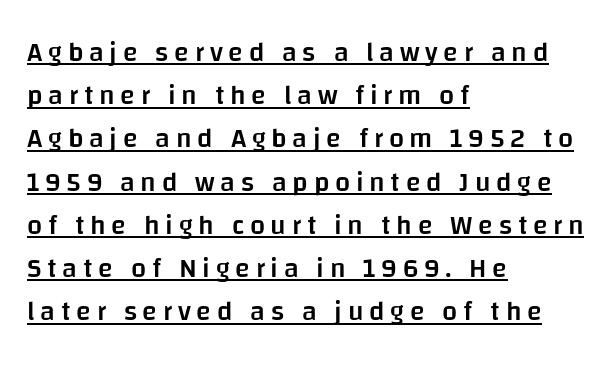
The image shows 27 px text type, upright; set left-aligned, normal line spacing (1.6x), unusually wide letter spacing (+0.21 em), underlined.
